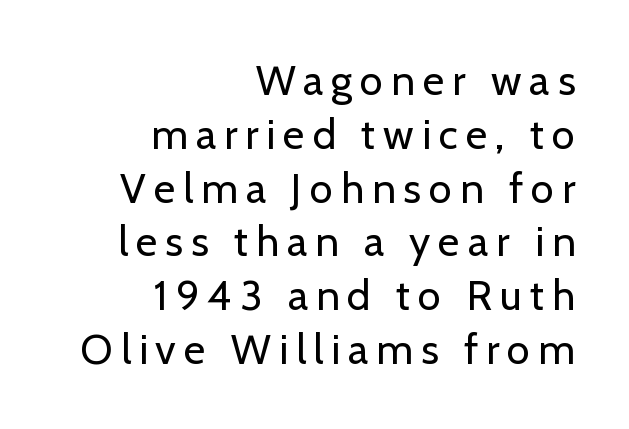
Q: Is the text bold? A: No.
Q: Is the text italic (slanted)? A: No, it is upright.
Q: Is the typeface a serif or a sans-serif typeface? A: Sans-serif.
Q: Is the text underlined? A: No.
Q: How is the paragraph aligned? A: Right-aligned.
Q: Is the spacing between lines tight, normal or loose? A: Normal.
Q: Width (condensed, normal, or wide)? A: Normal.
Q: Stroke contrast? A: Low.
Q: x-height? A: Medium.
Q: Monospaced? A: No.
